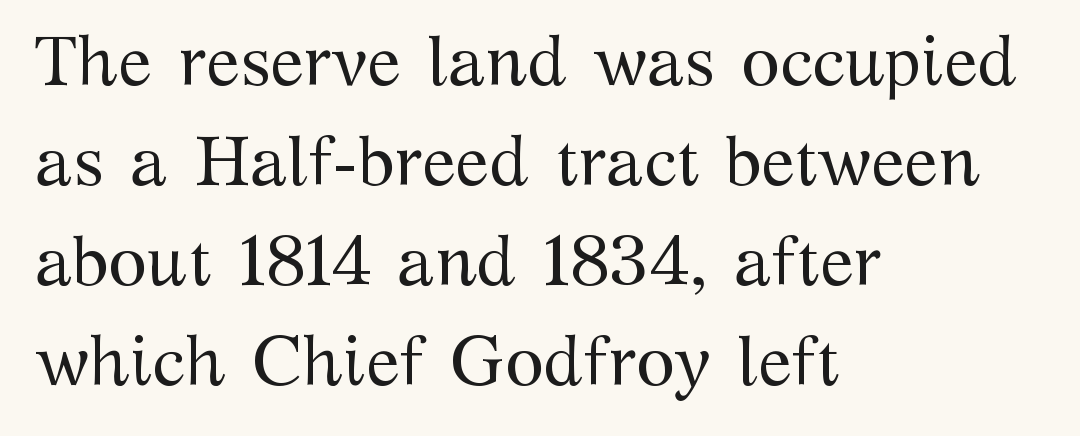
Q: Is the text bold? A: No.
Q: Is the text italic (slanted)? A: No, it is upright.
Q: Is the typeface a serif or a sans-serif typeface? A: Serif.
Q: Is the text underlined? A: No.
Q: How is the paragraph aligned? A: Left-aligned.
Q: Is the spacing between letters normal or unusually wide? A: Normal.
Q: Is the spacing between lines tight, normal or loose? A: Normal.
Q: Width (condensed, normal, or wide)? A: Normal.
Q: Stroke contrast? A: Medium.
Q: x-height? A: Medium.
Q: Monospaced? A: No.
